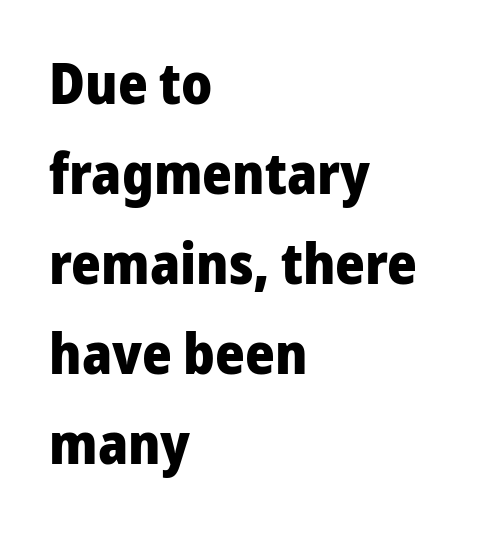
The image shows 57 px heavy sans-serif type, upright; set left-aligned, normal line spacing (1.58x), normal letter spacing, not underlined; low stroke contrast and a medium x-height.
